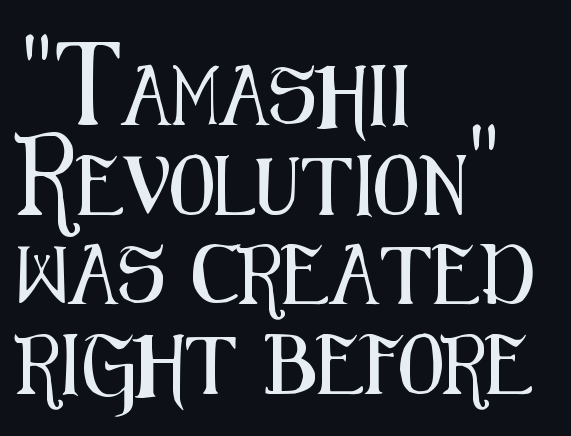
{"italic": "no", "width": "condensed", "stroke_contrast": "medium", "x_height": "medium", "monospaced": "no", "underline": "no", "align": "left", "line_spacing": "normal", "line_spacing_ratio": 1.52, "letter_spacing": "normal", "letter_spacing_em": 0.0, "glyph_px": 59}
